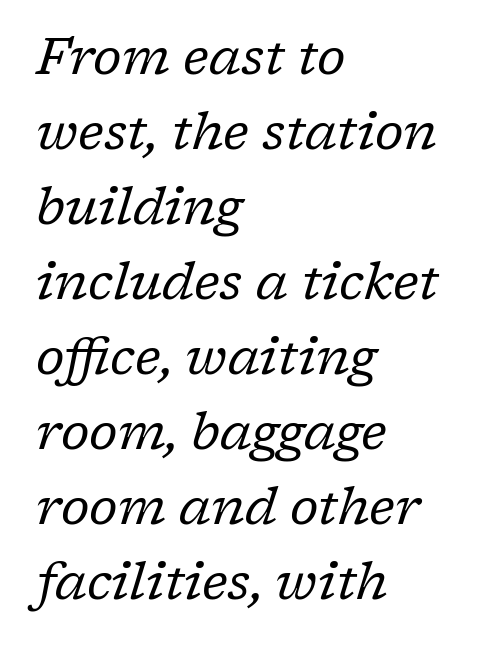
The image shows 51 px regular-weight serif type, italic (leaning right); set left-aligned, normal line spacing (1.47x), normal letter spacing, not underlined; low stroke contrast and a medium x-height.
